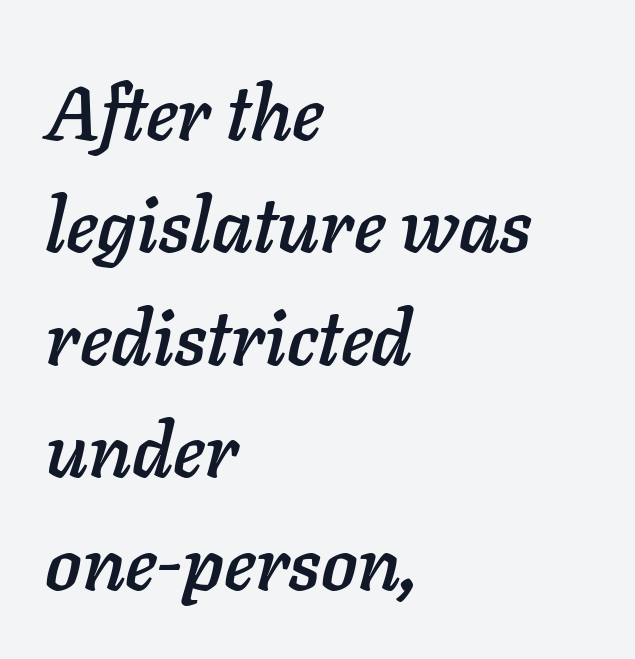
The image shows 76 px text type, italic (leaning right); set left-aligned, normal line spacing (1.48x), normal letter spacing, not underlined; low stroke contrast and a medium x-height.
